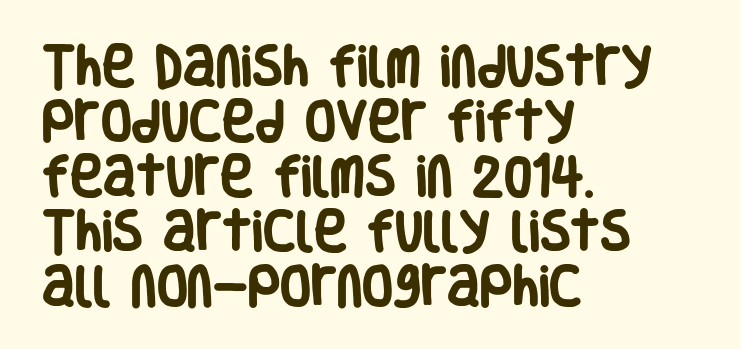
{"serif": "no", "italic": "no", "bold": "yes", "weight": "heavy", "width": "condensed", "stroke_contrast": "low", "x_height": "large", "monospaced": "no", "underline": "no", "align": "left", "line_spacing_ratio": 1.22, "letter_spacing": "normal", "letter_spacing_em": 0.0, "glyph_px": 45}
